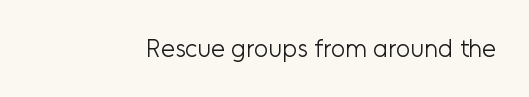
Q: Is the text bold? A: No.
Q: Is the text italic (slanted)? A: No, it is upright.
Q: Is the text underlined? A: No.
Q: Is the spacing between letters normal or unusually wide? A: Normal.
